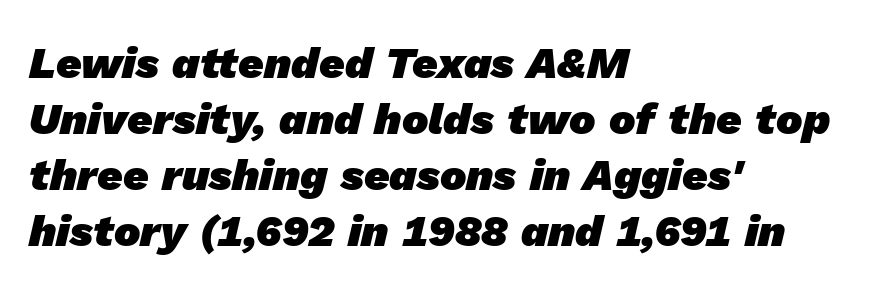
The image shows 44 px heavy sans-serif type; set left-aligned, normal line spacing (1.27x), normal letter spacing, not underlined; low stroke contrast and a medium x-height.
